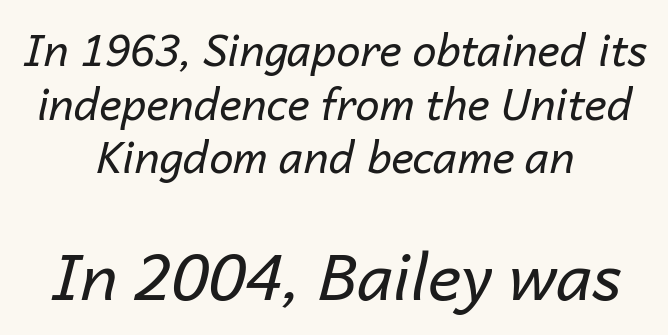
The strokes carry an ordinary text weight at most. This sample uses an oblique cut, with every glyph tilted off the vertical. Small over large — that's the arrangement of the two blocks here. You could not count columns in this text — the font is proportionally spaced. Quick note: underline off.
